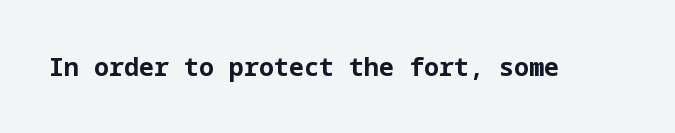
Underlining? Definitely not there. Strong, thick strokes mark this as bold type. This sample uses an upright cut, with every glyph sitting square on the baseline. A typesetter would call this zero additional tracking.
